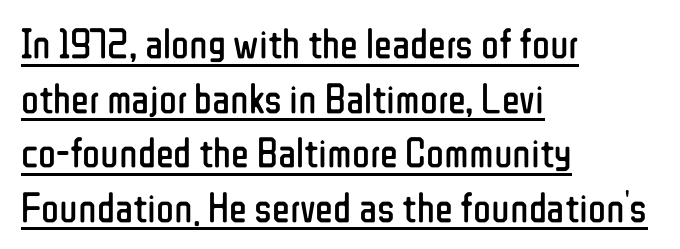
Rendered with straight, roman letterforms. Each stroke keeps to a modest, everyday thickness or less. The glyphs are accompanied by a horizontal stroke just below them. These lines sit exactly where default settings would place them. Each line starts at the same left margin while the right side varies.
